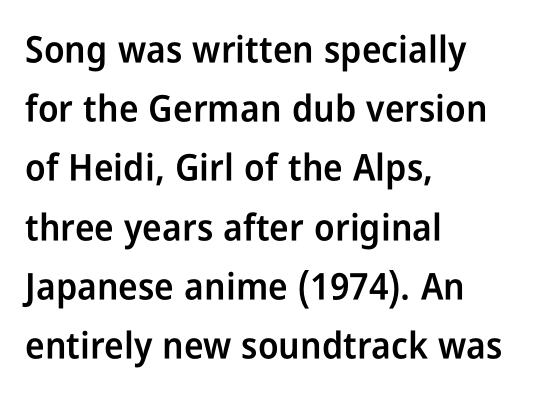
Q: Is the text bold? A: Semi-bold.
Q: Is the text italic (slanted)? A: No, it is upright.
Q: Is the typeface a serif or a sans-serif typeface? A: Sans-serif.
Q: Is the text underlined? A: No.
Q: How is the paragraph aligned? A: Left-aligned.
Q: Is the spacing between letters normal or unusually wide? A: Normal.
Q: Is the spacing between lines tight, normal or loose? A: Normal.
Q: Width (condensed, normal, or wide)? A: Condensed.
Q: Stroke contrast? A: Low.
Q: x-height? A: Medium.
Q: Monospaced? A: No.
